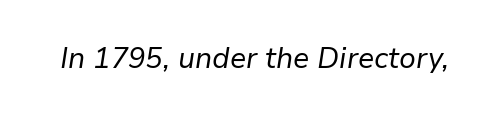
Q: Is the text bold? A: No.
Q: Is the text italic (slanted)? A: Yes, it leans right by about 9 degrees.
Q: Is the text underlined? A: No.
Q: Is the spacing between letters normal or unusually wide? A: Normal.
Q: Width (condensed, normal, or wide)? A: Normal.
Q: Stroke contrast? A: Low.
Q: x-height? A: Medium.
Q: Monospaced? A: No.
